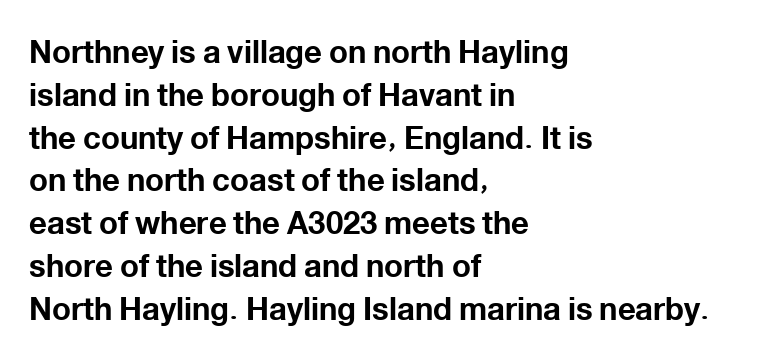
Here the designer chose a conventional face with non-uniform glyph widths. Normally led — the rows are evenly, conventionally spaced. These lines stack with their left ends in a neat column. The letters stand straight up with perfectly vertical stems. This sample uses plain, unmodified letter spacing. The glyphs are unaccompanied by any horizontal stroke below them.
